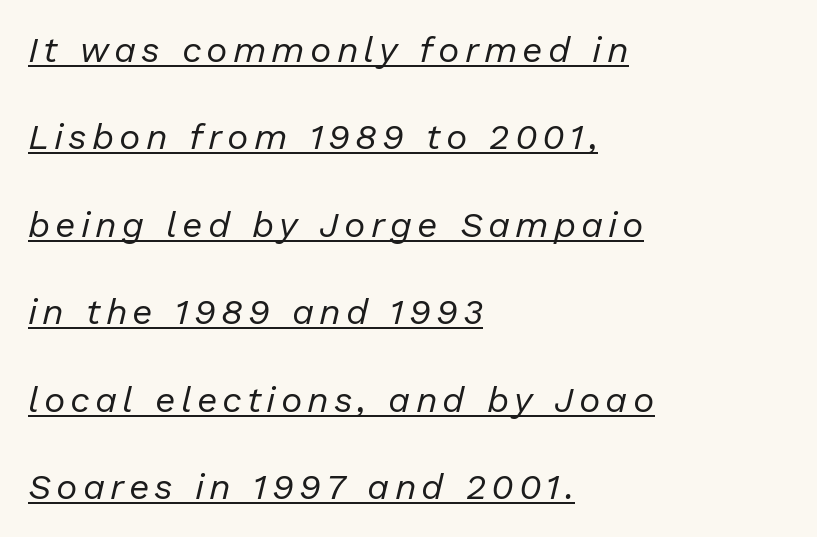
The image shows 36 px regular-weight type, italic (leaning right); set left-aligned, loose line spacing (2.43x), underlined; low stroke contrast and a medium x-height.
